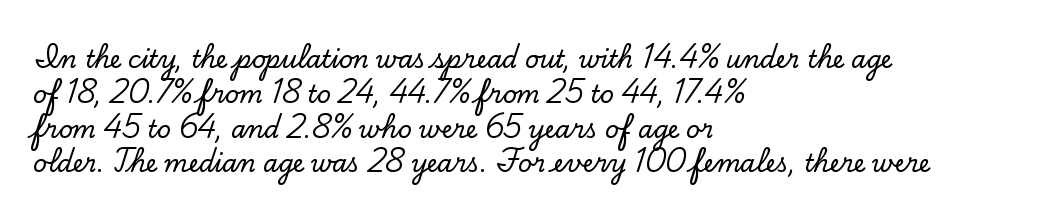
Q: Is the text italic (slanted)? A: Yes.
Q: Is the text underlined? A: No.
Q: How is the paragraph aligned? A: Left-aligned.
Q: Is the spacing between letters normal or unusually wide? A: Normal.
Q: Is the spacing between lines tight, normal or loose? A: Normal.
